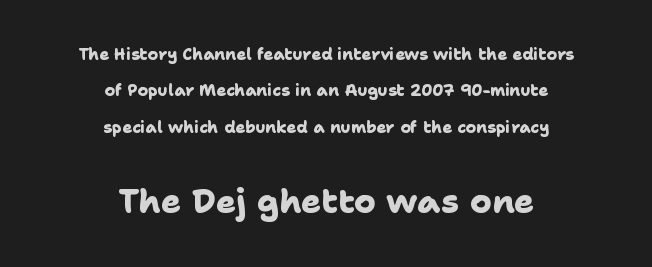
Q: Is the text bold? A: Yes.
Q: Is the typeface a serif or a sans-serif typeface? A: Sans-serif.
Q: Is the text underlined? A: No.
Q: How is the paragraph aligned? A: Centered.
Q: Is the spacing between letters normal or unusually wide? A: Normal.
Q: Is the spacing between lines tight, normal or loose? A: Loose.
Q: Which block of text is set in a larger size, the first (top) or the second (bottom)? A: The second (bottom) one.
Q: Width (condensed, normal, or wide)? A: Normal.
Q: Stroke contrast? A: Low.
Q: x-height? A: Medium.
Q: Monospaced? A: No.
